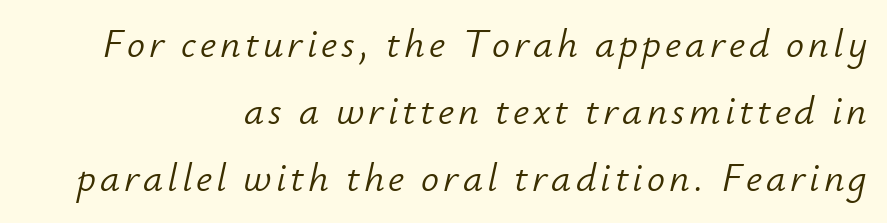
Q: Is the text bold? A: No.
Q: Is the text italic (slanted)? A: Yes, it leans right by about 12 degrees.
Q: Is the text underlined? A: No.
Q: How is the paragraph aligned? A: Right-aligned.
Q: Is the spacing between lines tight, normal or loose? A: Normal.
Q: Width (condensed, normal, or wide)? A: Normal.
Q: Stroke contrast? A: Low.
Q: x-height? A: Small.
Q: Monospaced? A: No.
